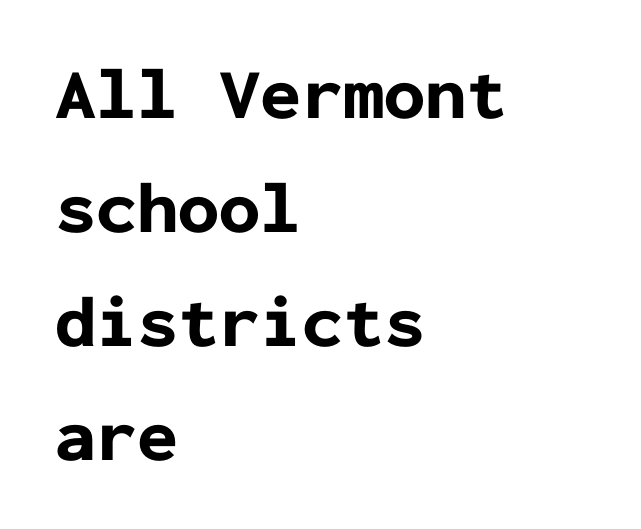
Q: Is the text bold? A: Yes.
Q: Is the text italic (slanted)? A: No, it is upright.
Q: Is the typeface a serif or a sans-serif typeface? A: Sans-serif.
Q: Is the text underlined? A: No.
Q: How is the paragraph aligned? A: Left-aligned.
Q: Is the spacing between letters normal or unusually wide? A: Normal.
Q: Is the spacing between lines tight, normal or loose? A: Normal.
Q: Width (condensed, normal, or wide)? A: Normal.
Q: Stroke contrast? A: Low.
Q: x-height? A: Medium.
Q: Monospaced? A: Yes.
